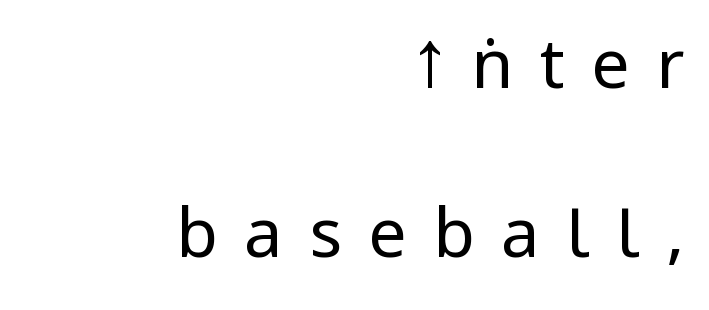
The image shows 68 px regular-weight, condensed sans-serif type, upright; set right-aligned, loose line spacing (2.48x), unusually wide letter spacing (+0.39 em), not underlined; low stroke contrast.
